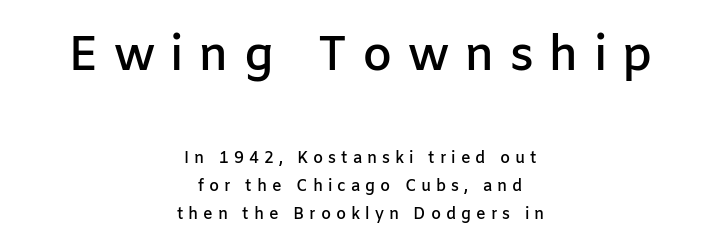
{"serif": "no", "italic": "no", "bold": "semi", "weight": "semibold", "width": "normal", "stroke_contrast": "low", "x_height": "medium", "monospaced": "no", "underline": "no", "align": "center", "line_spacing_ratio": 1.76, "letter_spacing": "wide", "letter_spacing_em": 0.31, "larger_block": "first", "size_ratio": 3.0, "glyph_px": 48}
